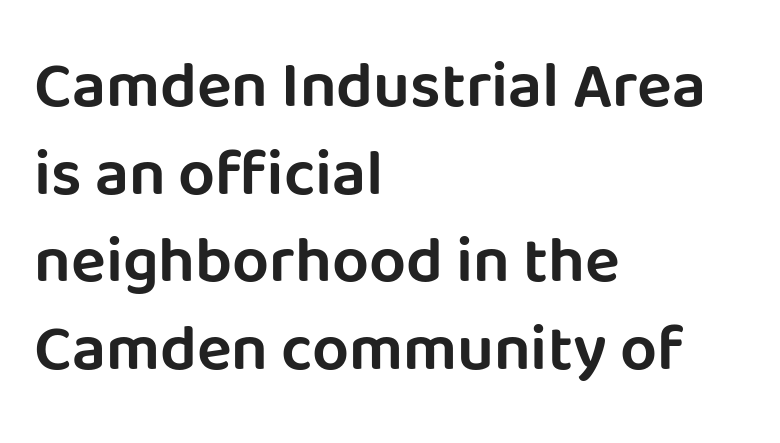
The string is rendered with underlining switched off. The letters carry no serifs — their stems end cleanly without finishing strokes. Horizontally, the lines are justified to the leading edge only. The letters advance in unequal steps, a hallmark of proportional type.
